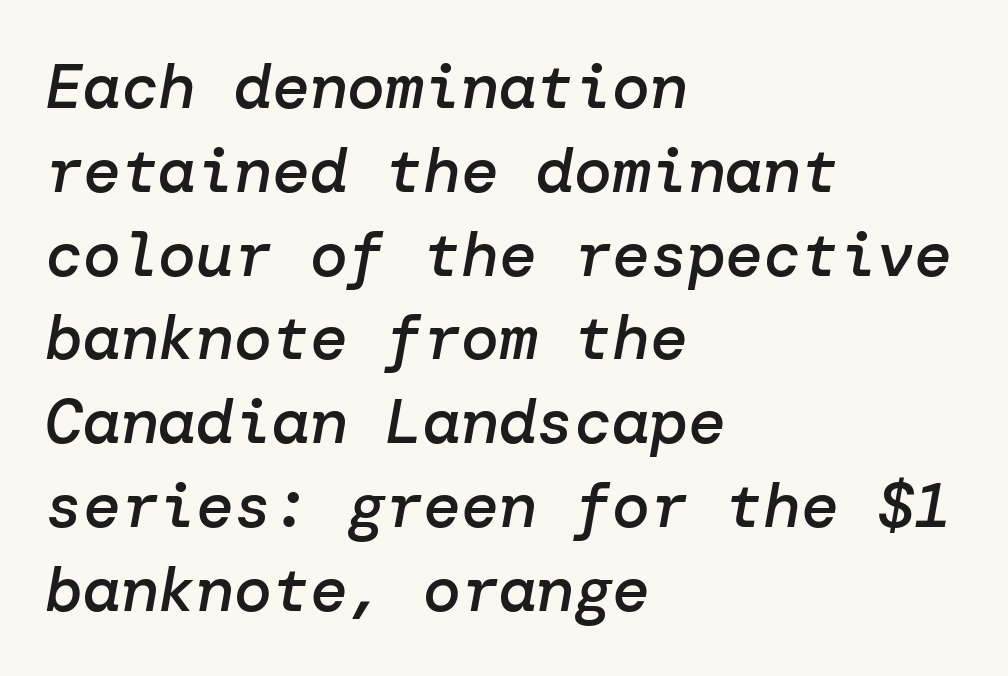
The image shows 63 px semibold type, italic (leaning right); set left-aligned, normal line spacing (1.33x), normal letter spacing, not underlined; low stroke contrast and a medium x-height.
